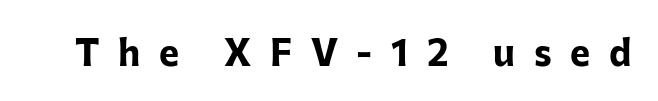
The image shows 38 px bold sans-serif type, upright; set unusually wide letter spacing (+0.49 em), not underlined; low stroke contrast and a medium x-height.
